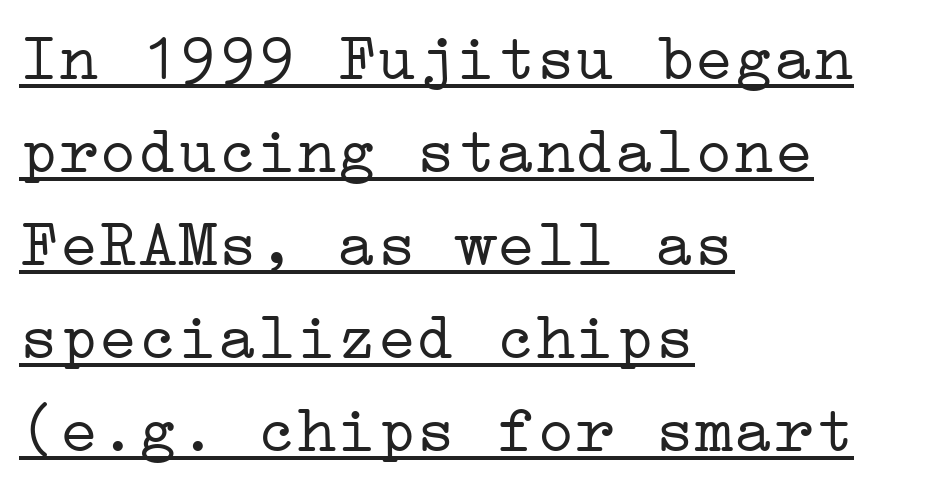
The image shows 66 px light, wide serif type, upright; set left-aligned, normal line spacing (1.41x), normal letter spacing, underlined; low stroke contrast and a medium x-height.
